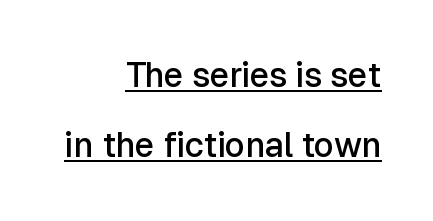
The image shows 34 px semibold sans-serif type, upright; set right-aligned, loose line spacing (2.07x), normal letter spacing, underlined; low stroke contrast and a medium x-height.
